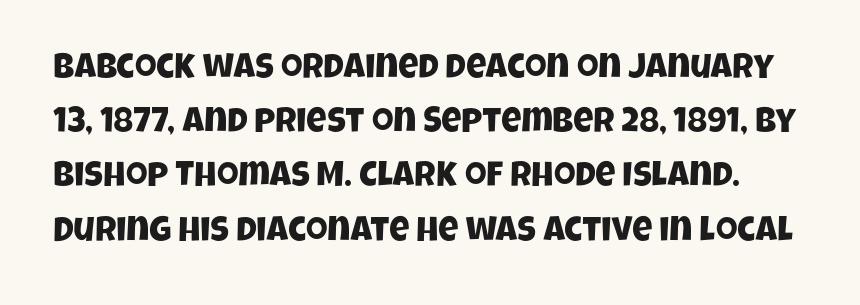
The image shows 35 px condensed sans-serif type; set normal line spacing (1.55x), normal letter spacing, not underlined; low stroke contrast and a large x-height.
